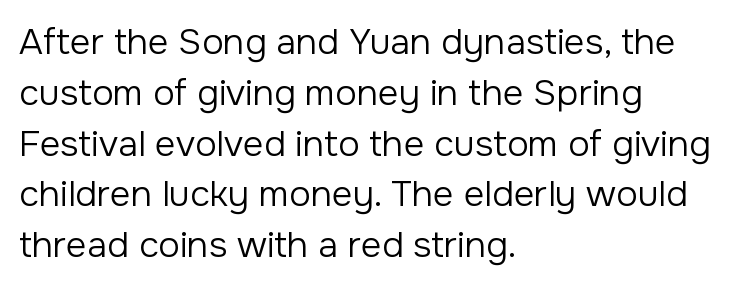
{"serif": "no", "italic": "no", "bold": "no", "weight": "regular", "width": "normal", "stroke_contrast": "low", "x_height": "medium", "monospaced": "no", "underline": "no", "align": "left", "line_spacing": "normal", "line_spacing_ratio": 1.41, "letter_spacing": "normal", "letter_spacing_em": 0.0, "glyph_px": 36}
